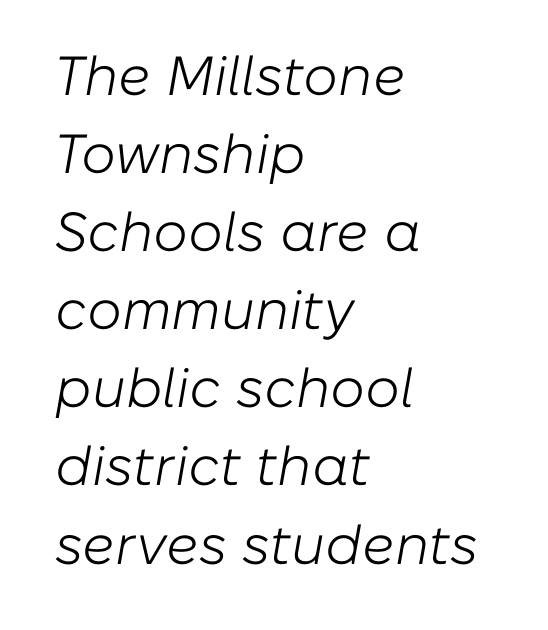
The image shows 55 px light type, italic (leaning right); set left-aligned, normal line spacing (1.42x), normal letter spacing, not underlined; low stroke contrast and a medium x-height.
